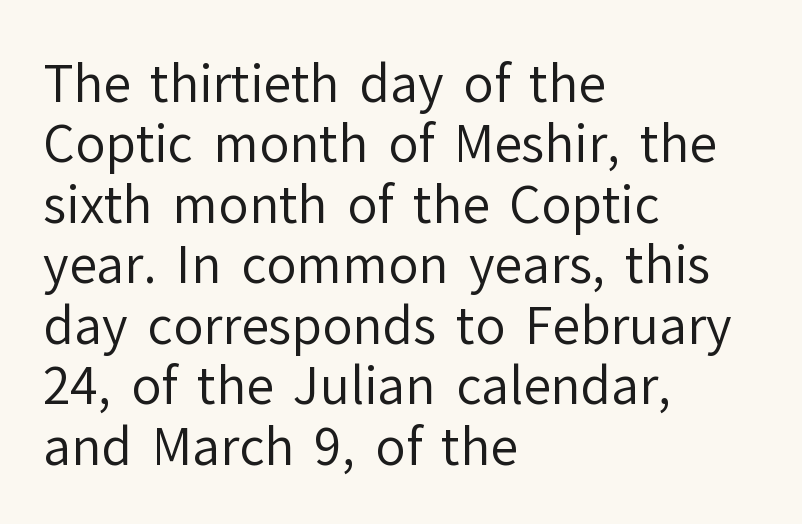
{"serif": "no", "italic": "no", "bold": "no", "weight": "regular", "width": "normal", "stroke_contrast": "low", "x_height": "medium", "monospaced": "no", "underline": "no", "align": "left", "line_spacing_ratio": 1.21, "letter_spacing": "normal", "letter_spacing_em": 0.0, "glyph_px": 50}
